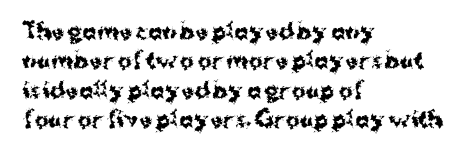
Q: Is the text bold? A: Yes.
Q: Is the text italic (slanted)? A: No, it is upright.
Q: Is the text underlined? A: No.
Q: How is the paragraph aligned? A: Left-aligned.
Q: Is the spacing between letters normal or unusually wide? A: Normal.
Q: Is the spacing between lines tight, normal or loose? A: Normal.
